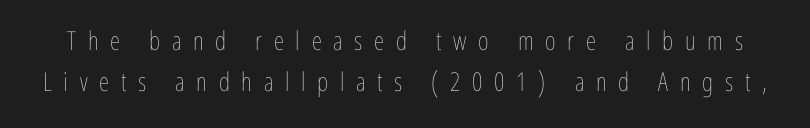
If you drew a line through each stem, it would be perfectly vertical. Evenly set lines give the paragraph a standard silhouette. Someone cranked the tracking dial way up on this one. Lines of text with bare space underneath. Think standard paragraph weight, or any step lighter than that.
